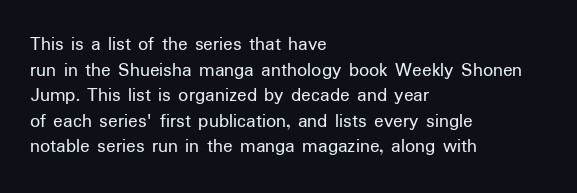
Q: Is the text bold? A: No.
Q: Is the text italic (slanted)? A: No, it is upright.
Q: Is the text underlined? A: No.
Q: How is the paragraph aligned? A: Left-aligned.
Q: Is the spacing between letters normal or unusually wide? A: Normal.
Q: Is the spacing between lines tight, normal or loose? A: Normal.
